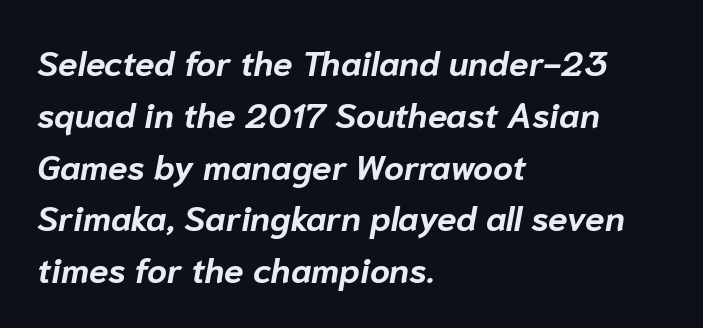
Anything drawn beneath the words? Only blank space. Each letter keeps its own natural width here, so spacing adapts to shape. The rendering applies a slant to the glyphs. The typesetter chose a ragged-right arrangement here. Look at the stroke-to-counter ratio: heavy, a bold.
